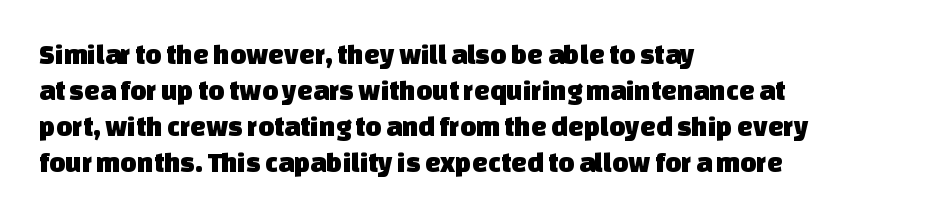
Q: Is the typeface a serif or a sans-serif typeface? A: Sans-serif.
Q: Is the text underlined? A: No.
Q: How is the paragraph aligned? A: Left-aligned.
Q: Is the spacing between letters normal or unusually wide? A: Normal.
Q: Is the spacing between lines tight, normal or loose? A: Normal.
Q: Width (condensed, normal, or wide)? A: Normal.
Q: Stroke contrast? A: Low.
Q: x-height? A: Large.
Q: Monospaced? A: No.
